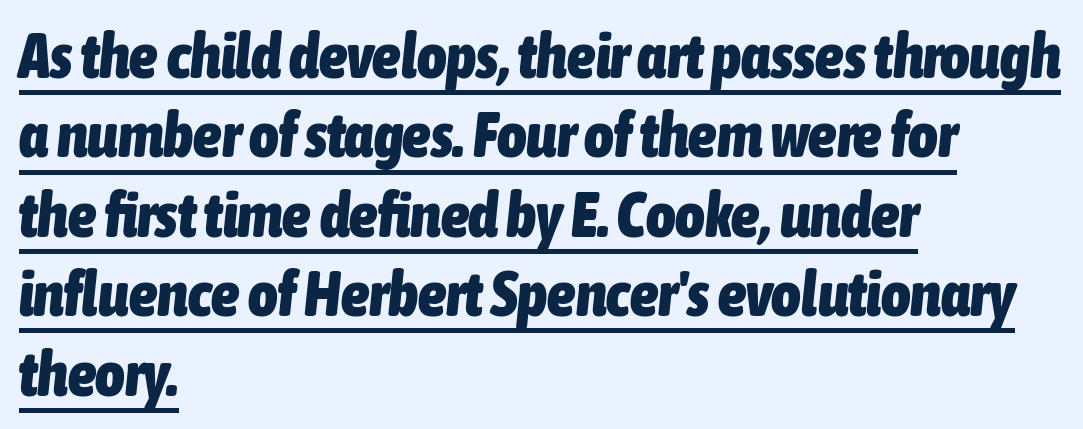
{"italic": "yes", "lean": "right", "slant_degrees": 6, "bold": "yes", "weight": "heavy", "width": "condensed", "stroke_contrast": "low", "x_height": "medium", "monospaced": "no", "underline": "yes", "align": "left", "line_spacing": "normal", "line_spacing_ratio": 1.26, "letter_spacing": "normal", "letter_spacing_em": 0.0, "glyph_px": 63}
